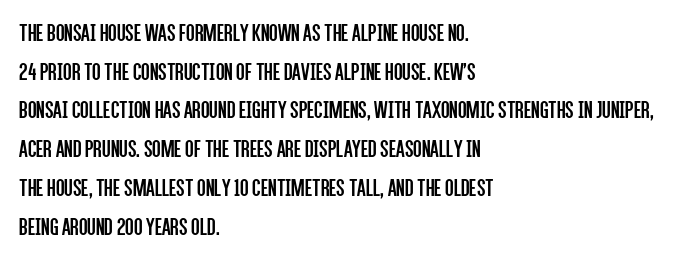
Q: Is the text bold? A: No.
Q: Is the text italic (slanted)? A: No, it is upright.
Q: Is the text underlined? A: No.
Q: How is the paragraph aligned? A: Left-aligned.
Q: Is the spacing between letters normal or unusually wide? A: Normal.
Q: Is the spacing between lines tight, normal or loose? A: Normal.
